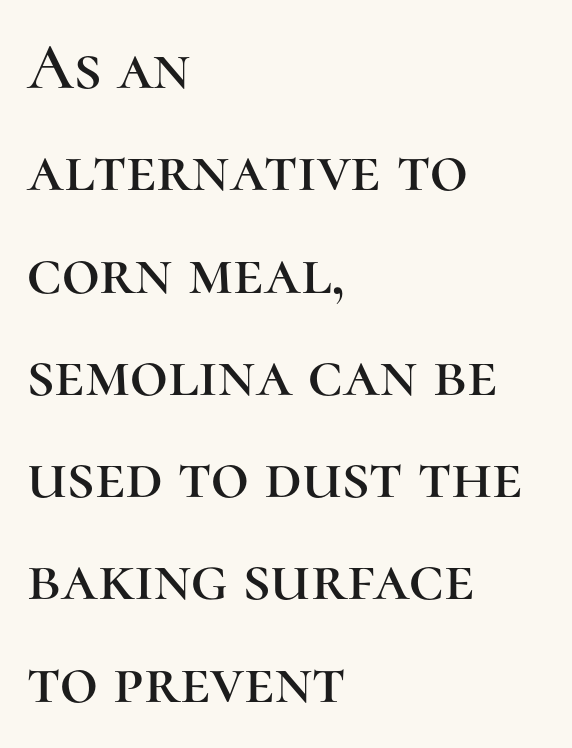
Q: Is the text italic (slanted)? A: No, it is upright.
Q: Is the typeface a serif or a sans-serif typeface? A: Serif.
Q: Is the text underlined? A: No.
Q: How is the paragraph aligned? A: Left-aligned.
Q: Is the spacing between letters normal or unusually wide? A: Normal.
Q: Is the spacing between lines tight, normal or loose? A: Normal.
Q: Width (condensed, normal, or wide)? A: Normal.
Q: Stroke contrast? A: High.
Q: x-height? A: Medium.
Q: Monospaced? A: No.
